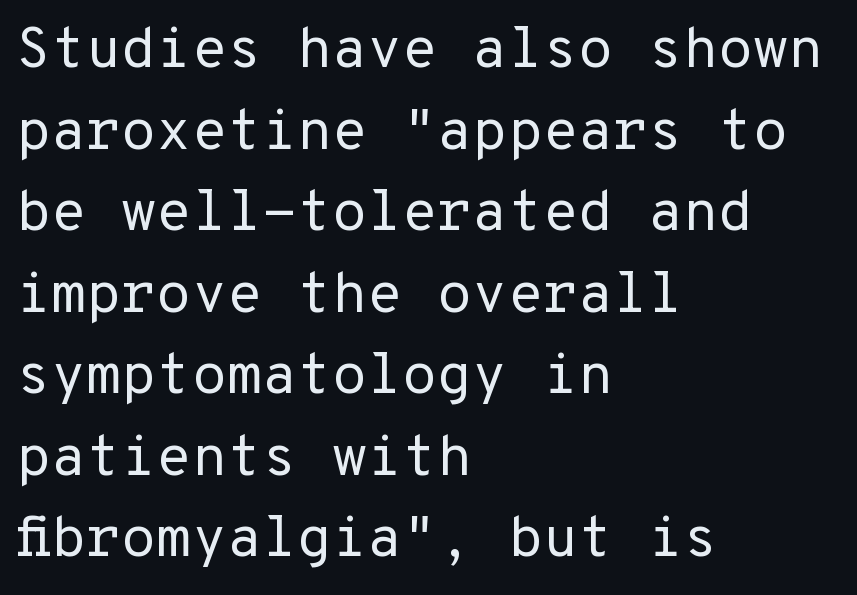
The image shows 57 px regular-weight sans-serif type, upright; set left-aligned, normal line spacing (1.43x), normal letter spacing, not underlined; low stroke contrast and a medium x-height.
